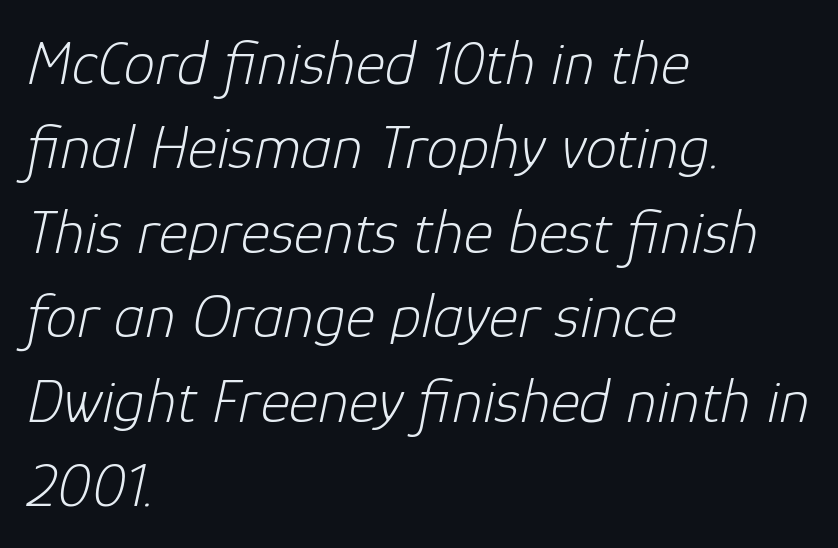
Is this a fixed-width face? No — the glyphs have proportional, varying widths. Posture: slanted. The typesetting does not lean heavy: it is not bold. Horizontal bands of white between lines are of average thickness. The line texture is even and compact thanks to regular tracking. Check the space under the baseline: it is left empty.
